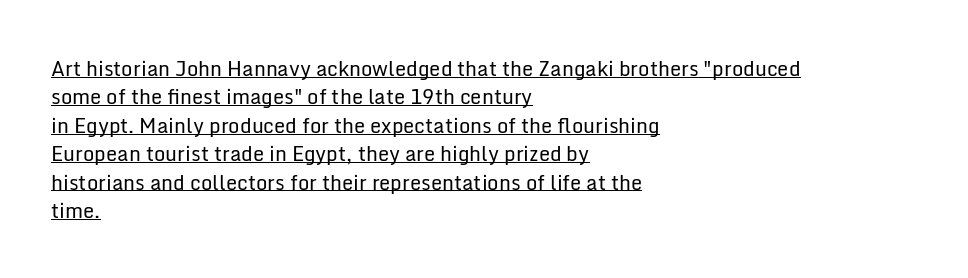
{"italic": "no", "bold": "no", "underline": "yes", "align": "left", "line_spacing": "normal", "line_spacing_ratio": 1.42, "letter_spacing": "normal", "letter_spacing_em": 0.0, "glyph_px": 20}
